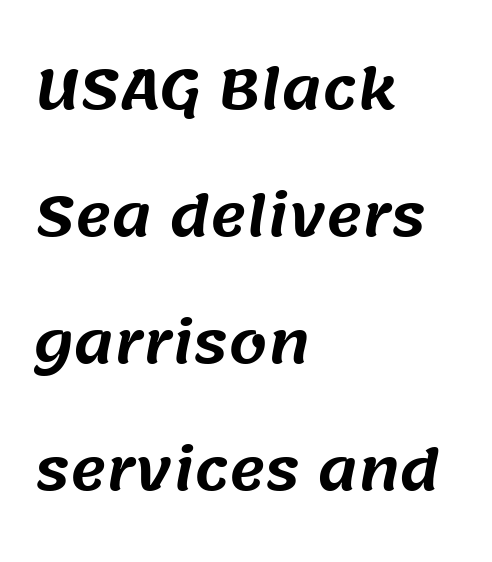
Look at the bottom of the vertical strokes: they stop flat, with no serifs. Varying glyph widths throughout — classic text-font behaviour. Layout note: lines flush left. Check the space under the baseline: it is left empty. Students, observe: this is what heavily led, spacious text looks like. In terms of letterspacing, this is plain default setting.
